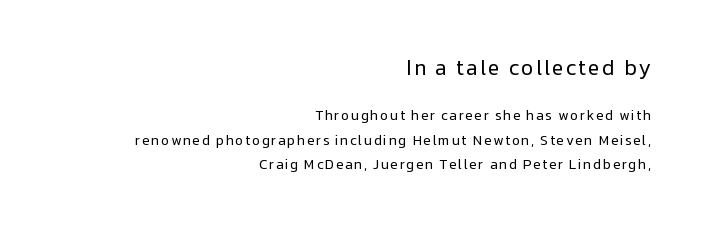
Q: Is the text bold? A: No.
Q: Is the text italic (slanted)? A: No, it is upright.
Q: Is the text underlined? A: No.
Q: How is the paragraph aligned? A: Right-aligned.
Q: Which block of text is set in a larger size, the first (top) or the second (bottom)? A: The first (top) one.
